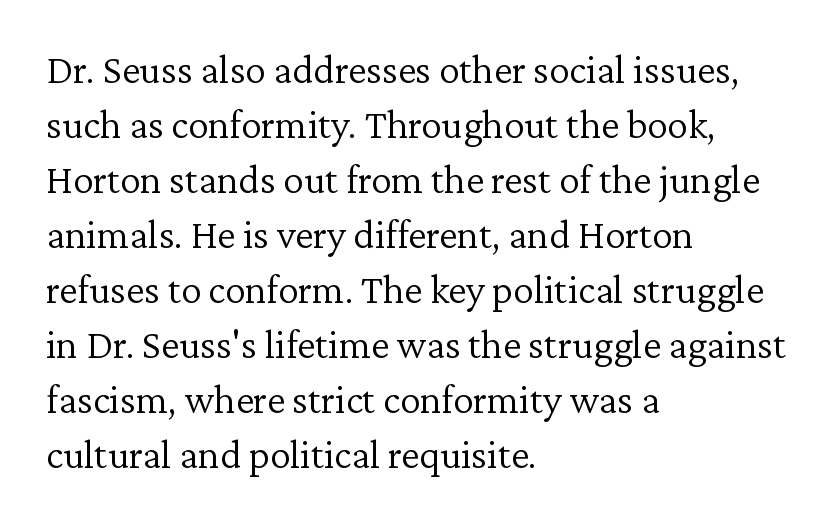
The image shows 41 px light serif type, upright; set left-aligned, normal line spacing (1.34x), normal letter spacing, not underlined; low stroke contrast and a medium x-height.
